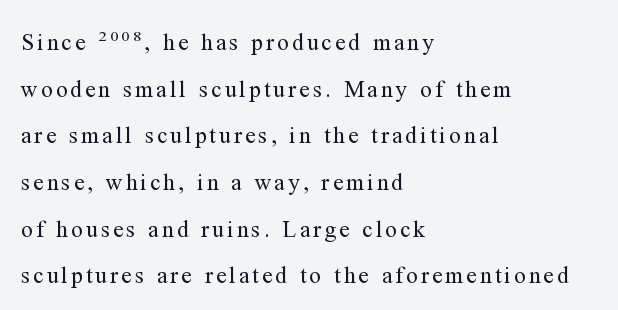
The image shows 23 px text type, upright; set left-aligned, loose line spacing (2.03x), not underlined.
